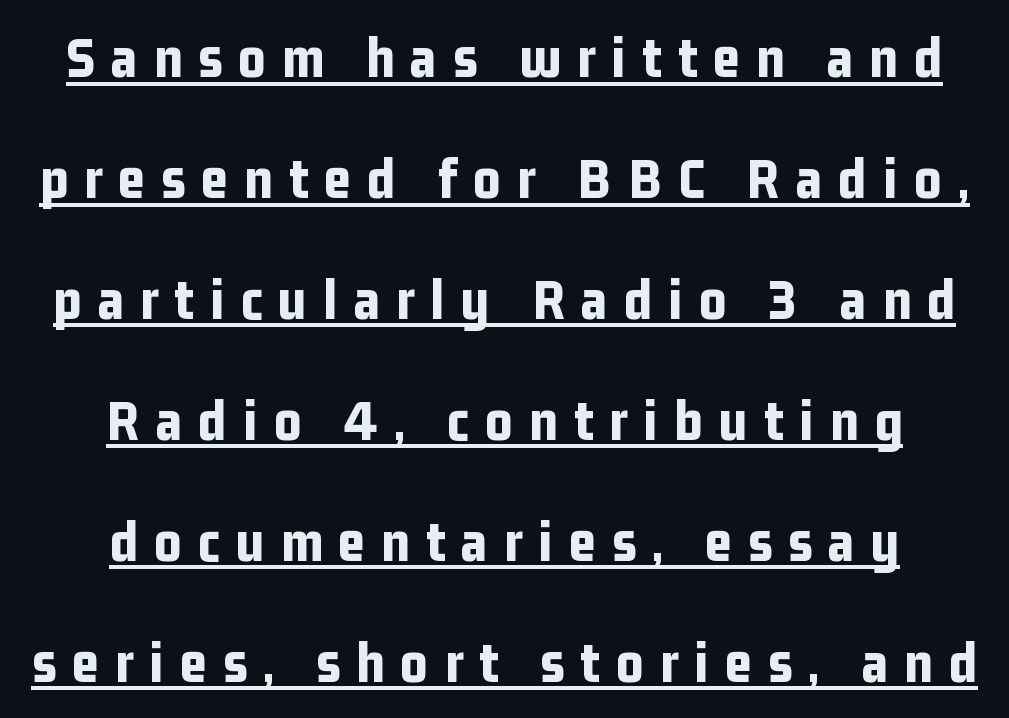
{"serif": "no", "italic": "no", "bold": "yes", "weight": "bold", "width": "condensed", "stroke_contrast": "low", "x_height": "medium", "monospaced": "no", "underline": "yes", "align": "center", "line_spacing": "loose", "line_spacing_ratio": 2.05, "letter_spacing": "wide", "letter_spacing_em": 0.27, "glyph_px": 59}
